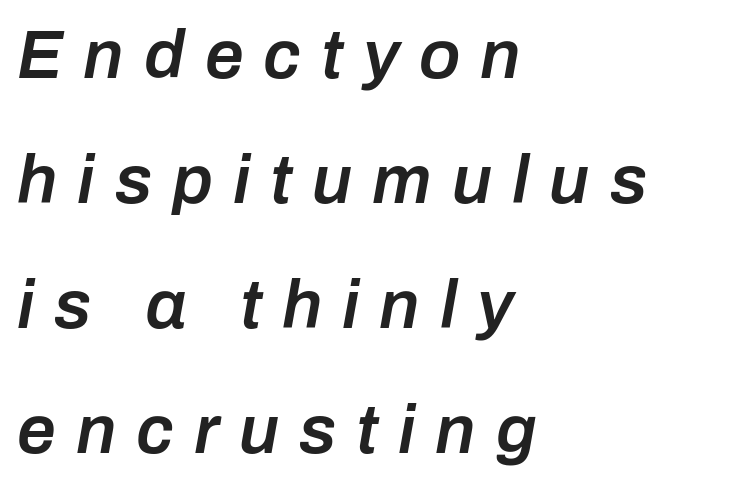
The compositor pushed each line to the left boundary. How are the letters spaced? Widely, with obvious added tracking. Descender tails drop into unmarked territory. This is oblique type, the kind used for emphasis or titles.
